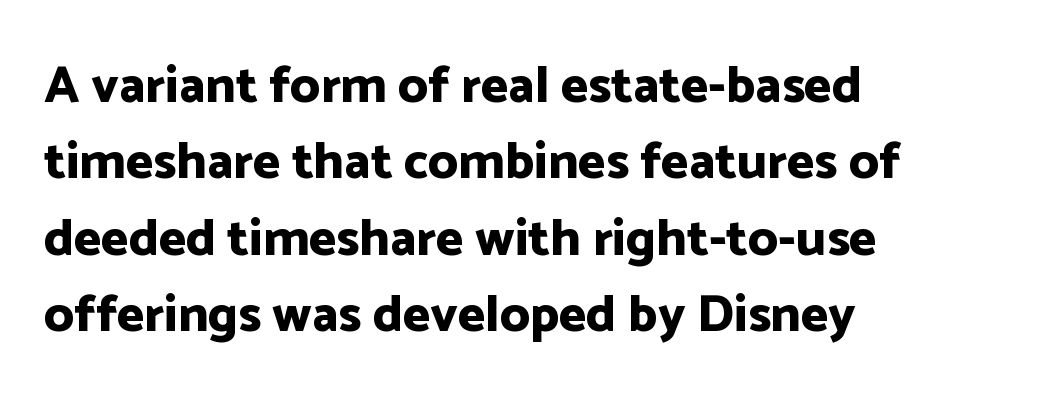
Quick note: interline space is typical. Type style note: lacks serifs. In terms of letterspacing, this is plain default setting. The passage shown is typed in a proportional face where columns would drift. Do the letters lean? They stand straight. Each line starts at the same left margin while the right side varies.
